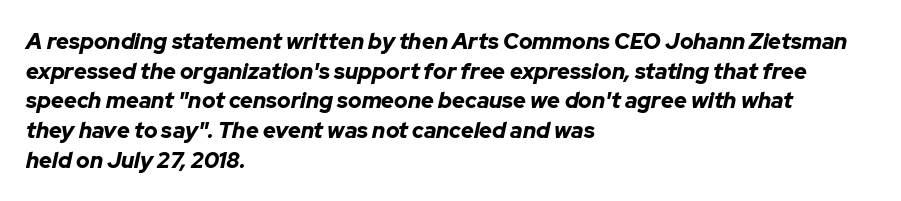
{"italic": "yes", "lean": "right", "slant_degrees": 12, "bold": "yes", "underline": "no", "align": "left", "line_spacing": "normal", "line_spacing_ratio": 1.35, "letter_spacing": "normal", "letter_spacing_em": 0.0, "glyph_px": 22}
